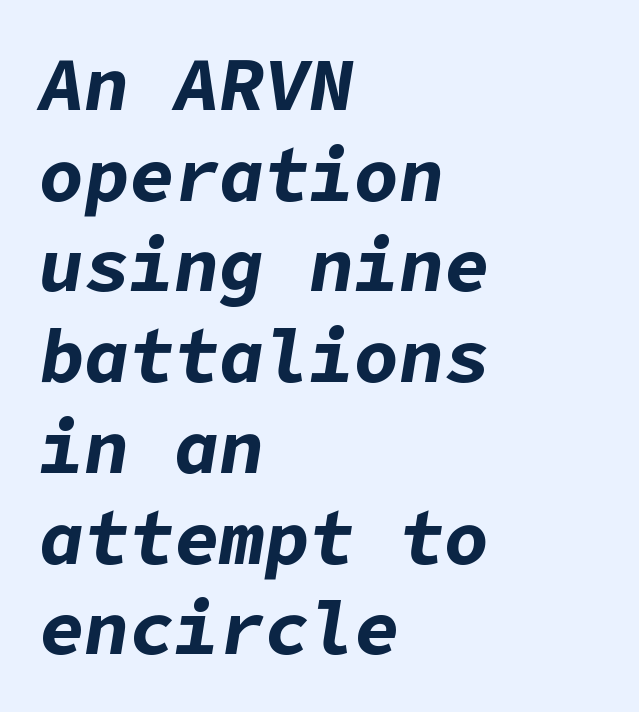
Q: Is the text bold? A: Yes.
Q: Is the text italic (slanted)? A: Yes, it leans right by about 9 degrees.
Q: Is the text underlined? A: No.
Q: How is the paragraph aligned? A: Left-aligned.
Q: Is the spacing between letters normal or unusually wide? A: Normal.
Q: Width (condensed, normal, or wide)? A: Normal.
Q: Stroke contrast? A: Low.
Q: x-height? A: Medium.
